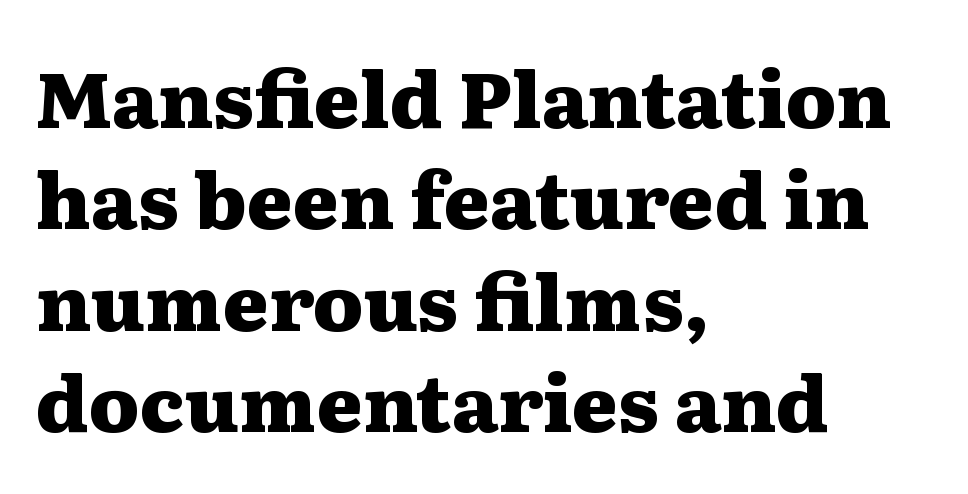
{"serif": "yes", "italic": "no", "bold": "yes", "weight": "heavy", "width": "wide", "stroke_contrast": "medium", "x_height": "medium", "monospaced": "no", "underline": "no", "align": "left", "line_spacing": "normal", "line_spacing_ratio": 1.3, "letter_spacing": "normal", "letter_spacing_em": 0.0, "glyph_px": 78}
